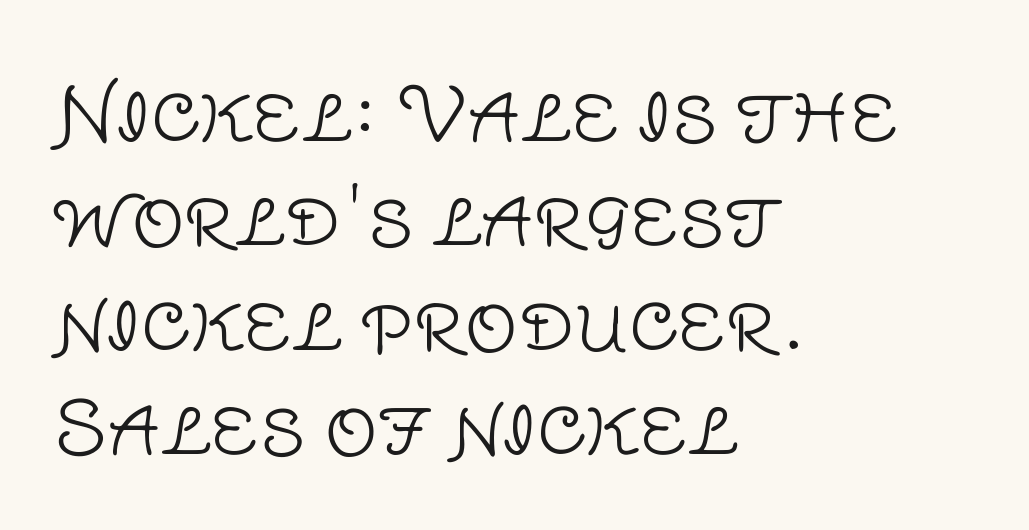
Q: Is the text bold? A: No.
Q: Is the text italic (slanted)? A: Yes.
Q: Is the typeface a serif or a sans-serif typeface? A: Sans-serif.
Q: Is the text underlined? A: No.
Q: How is the paragraph aligned? A: Left-aligned.
Q: Is the spacing between letters normal or unusually wide? A: Normal.
Q: Is the spacing between lines tight, normal or loose? A: Normal.
Q: Width (condensed, normal, or wide)? A: Normal.
Q: Stroke contrast? A: Low.
Q: x-height? A: Large.
Q: Monospaced? A: No.
